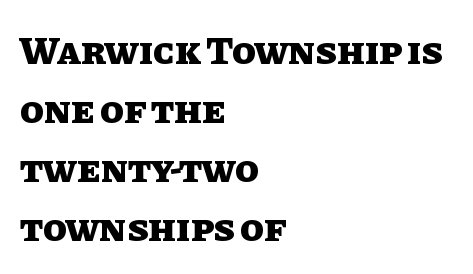
{"italic": "no", "bold": "yes", "weight": "heavy", "width": "normal", "stroke_contrast": "low", "x_height": "large", "monospaced": "no", "underline": "no", "align": "left", "line_spacing": "normal", "line_spacing_ratio": 1.51, "letter_spacing": "normal", "letter_spacing_em": 0.0, "glyph_px": 39}
